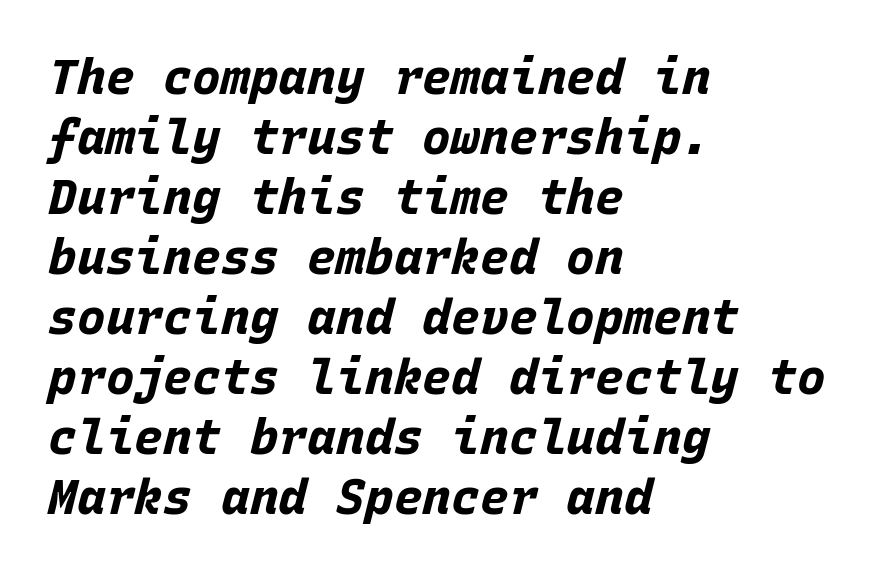
The image shows 48 px bold type, italic (leaning right), monospaced; set left-aligned, normal line spacing (1.25x), normal letter spacing, not underlined; low stroke contrast and a large x-height.
